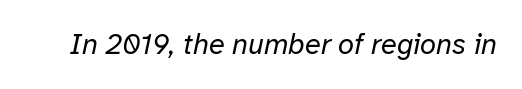
Beneath every word, the page is bare. The typesetting does not lean heavy: it is not bold. Style check: oblique. This sample uses plain, unmodified letter spacing. Think of a printed novel: that variable character pitch is what you see here.
